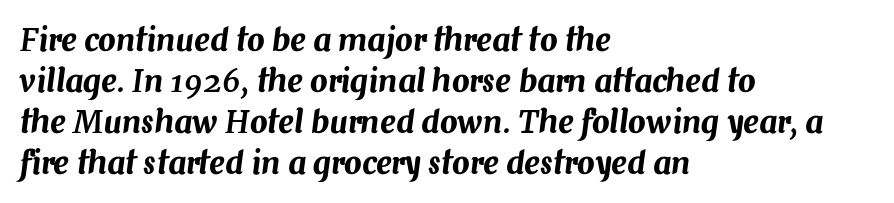
{"italic": "yes", "lean": "right", "slant_degrees": 7, "width": "normal", "stroke_contrast": "medium", "x_height": "medium", "monospaced": "no", "underline": "no", "align": "left", "line_spacing": "normal", "line_spacing_ratio": 1.32, "letter_spacing": "normal", "letter_spacing_em": 0.0, "glyph_px": 31}
